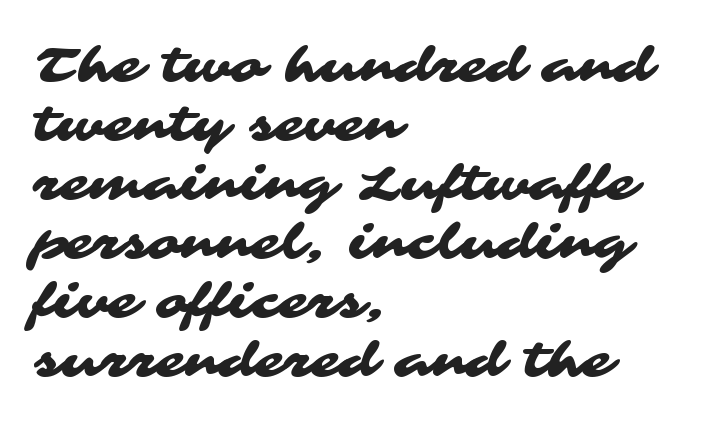
Q: Is the typeface a serif or a sans-serif typeface? A: Sans-serif.
Q: Is the text underlined? A: No.
Q: How is the paragraph aligned? A: Left-aligned.
Q: Is the spacing between letters normal or unusually wide? A: Normal.
Q: Width (condensed, normal, or wide)? A: Wide.
Q: Stroke contrast? A: Medium.
Q: x-height? A: Medium.
Q: Monospaced? A: No.
